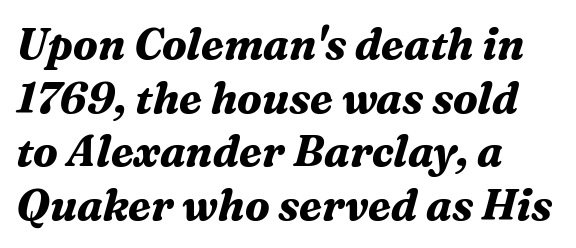
Q: Is the text bold? A: Yes.
Q: Is the text italic (slanted)? A: Yes, it leans right by about 16 degrees.
Q: Is the typeface a serif or a sans-serif typeface? A: Serif.
Q: Is the text underlined? A: No.
Q: How is the paragraph aligned? A: Left-aligned.
Q: Is the spacing between letters normal or unusually wide? A: Normal.
Q: Is the spacing between lines tight, normal or loose? A: Normal.
Q: Width (condensed, normal, or wide)? A: Normal.
Q: Stroke contrast? A: Medium.
Q: x-height? A: Medium.
Q: Monospaced? A: No.
